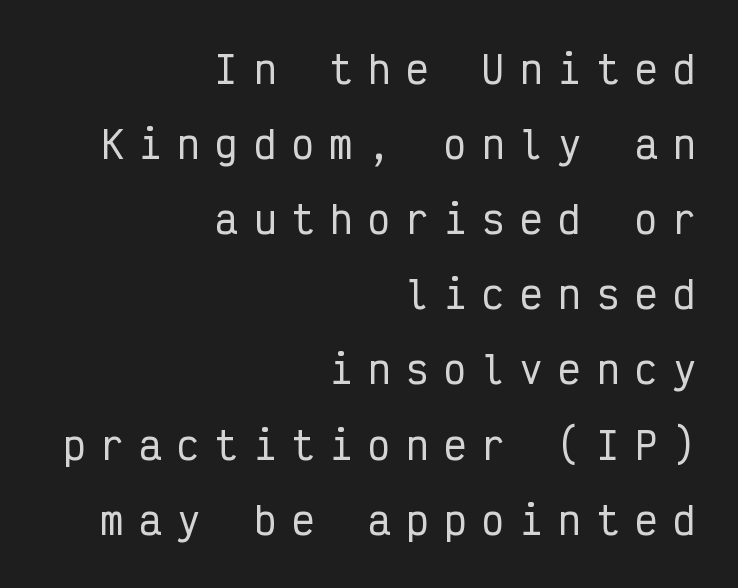
This rendering employs a face without finishing strokes, i.e., a sans-serif. If you drew a line through each stem, it would be perfectly vertical. Rows of type keep a wide berth in the vertical direction. The words here are not underlined.
